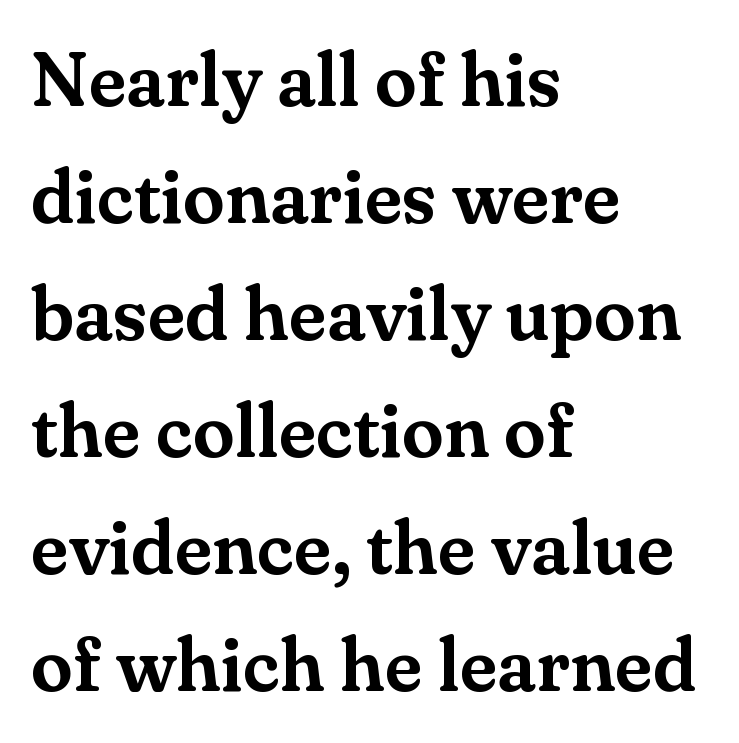
Q: Is the text italic (slanted)? A: No, it is upright.
Q: Is the typeface a serif or a sans-serif typeface? A: Serif.
Q: Is the text underlined? A: No.
Q: How is the paragraph aligned? A: Left-aligned.
Q: Is the spacing between letters normal or unusually wide? A: Normal.
Q: Is the spacing between lines tight, normal or loose? A: Normal.
Q: Width (condensed, normal, or wide)? A: Normal.
Q: Stroke contrast? A: Medium.
Q: x-height? A: Small.
Q: Monospaced? A: No.
